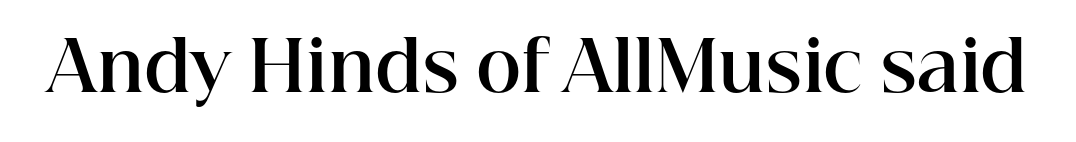
Q: Is the text bold? A: Yes.
Q: Is the text italic (slanted)? A: No, it is upright.
Q: Is the typeface a serif or a sans-serif typeface? A: Serif.
Q: Is the text underlined? A: No.
Q: Is the spacing between letters normal or unusually wide? A: Normal.
Q: Width (condensed, normal, or wide)? A: Normal.
Q: Stroke contrast? A: High.
Q: x-height? A: Medium.
Q: Monospaced? A: No.
